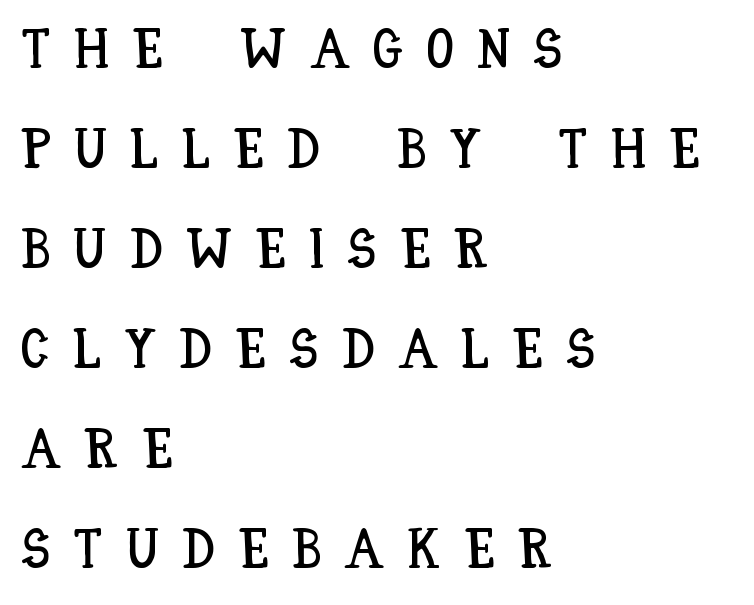
Q: Is the text italic (slanted)? A: No, it is upright.
Q: Is the text underlined? A: No.
Q: How is the paragraph aligned? A: Left-aligned.
Q: Is the spacing between letters normal or unusually wide? A: Unusually wide.
Q: Width (condensed, normal, or wide)? A: Condensed.
Q: Stroke contrast? A: Low.
Q: x-height? A: Large.
Q: Monospaced? A: No.
